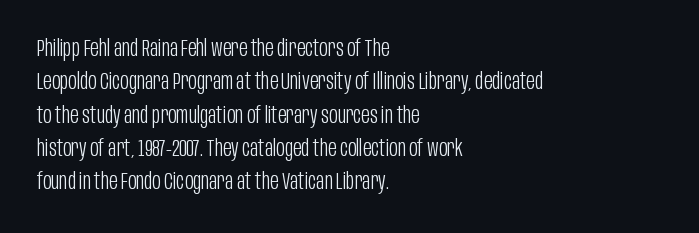
The image shows 23 px text type, upright; set left-aligned, normal line spacing (1.45x), normal letter spacing, not underlined.
